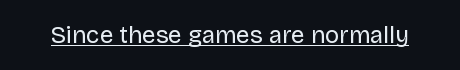
Q: Is the text bold? A: No.
Q: Is the text italic (slanted)? A: No, it is upright.
Q: Is the text underlined? A: Yes.
Q: Is the spacing between letters normal or unusually wide? A: Normal.
